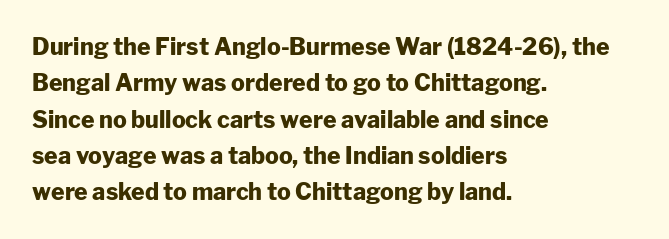
The text block is weighted toward the left margin, trailing off unevenly rightward. These lines carry a lot of weight — the face is fully bold. The letters stand upright; this is a roman face. Each row of text sits above clean, open space. This rendering leaves character spacing at its baseline value.
